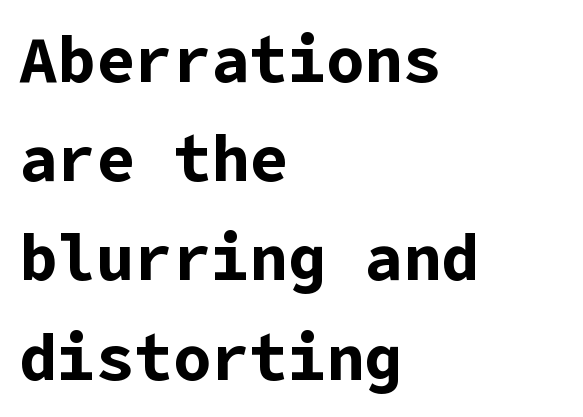
Q: Is the text bold? A: Yes.
Q: Is the text italic (slanted)? A: No, it is upright.
Q: Is the typeface a serif or a sans-serif typeface? A: Sans-serif.
Q: Is the text underlined? A: No.
Q: How is the paragraph aligned? A: Left-aligned.
Q: Is the spacing between letters normal or unusually wide? A: Normal.
Q: Is the spacing between lines tight, normal or loose? A: Normal.
Q: Width (condensed, normal, or wide)? A: Normal.
Q: Stroke contrast? A: Low.
Q: x-height? A: Medium.
